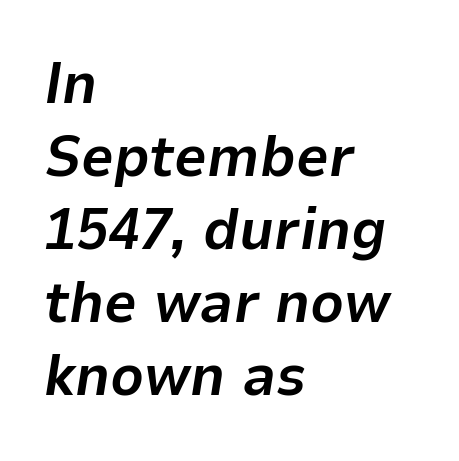
The image shows 58 px bold type, italic (leaning right); set left-aligned, normal line spacing (1.26x), normal letter spacing, not underlined; low stroke contrast and a medium x-height.
